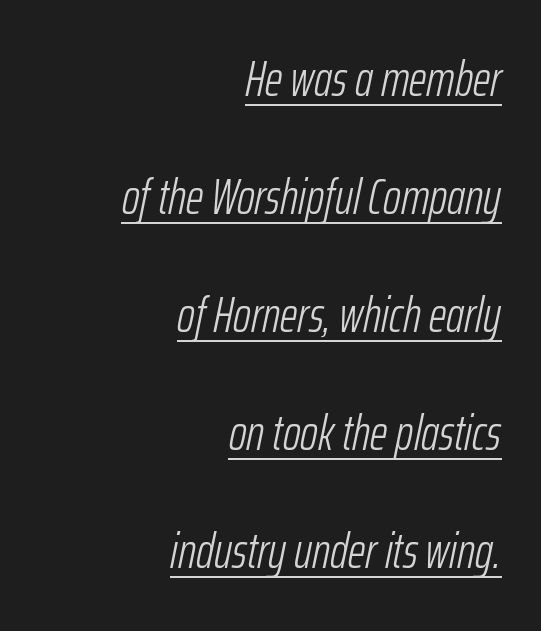
The image shows 49 px light, condensed type, italic (leaning right); set right-aligned, loose line spacing (2.41x), normal letter spacing, underlined; low stroke contrast and a medium x-height.
